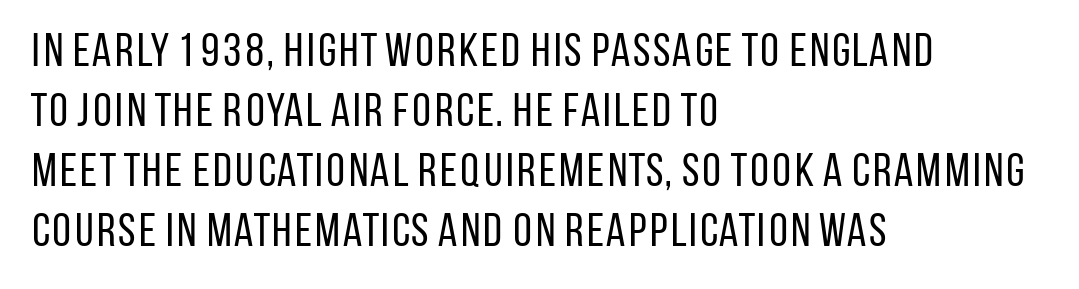
{"serif": "no", "italic": "no", "bold": "no", "weight": "regular", "width": "condensed", "stroke_contrast": "low", "x_height": "large", "monospaced": "no", "underline": "no", "align": "left", "line_spacing": "normal", "line_spacing_ratio": 1.28, "letter_spacing": "normal", "letter_spacing_em": 0.0, "glyph_px": 47}
